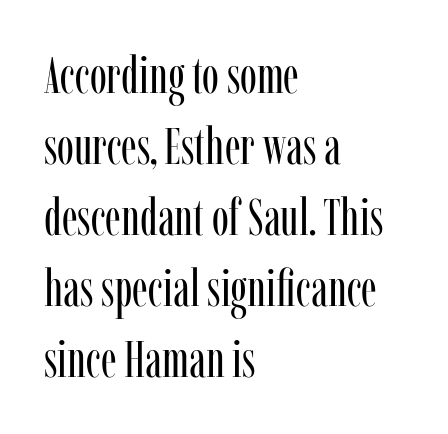
{"serif": "yes", "italic": "no", "bold": "no", "weight": "regular", "width": "condensed", "stroke_contrast": "low", "x_height": "medium", "monospaced": "no", "underline": "no", "align": "left", "line_spacing": "normal", "line_spacing_ratio": 1.39, "letter_spacing": "normal", "letter_spacing_em": 0.0, "glyph_px": 51}
